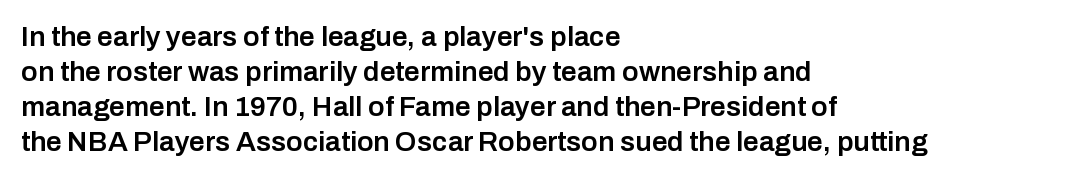
The lines sit at an ordinary, default distance from one another. This rendering features lettering with no underline. Inter-character spacing is left at the font's built-in metrics. Proportional: the letters do not fall into vertical columns. How heavy is the stroke? Medium-heavy — a semibold, shy of bold. The specimen reads as upright at a glance.
